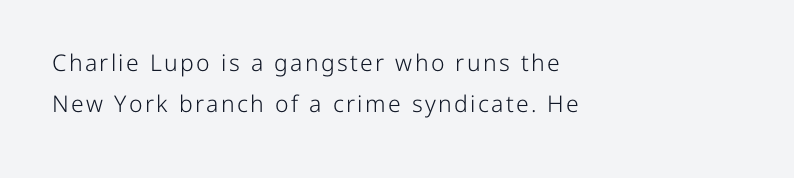
{"italic": "no", "bold": "no", "underline": "no", "align": "left", "line_spacing_ratio": 1.8, "glyph_px": 23}
